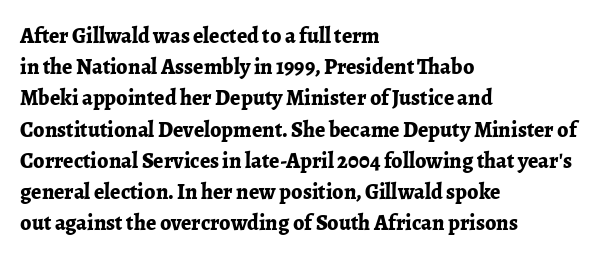
The image shows 22 px bold type, upright; set left-aligned, normal line spacing (1.42x), normal letter spacing, not underlined.
